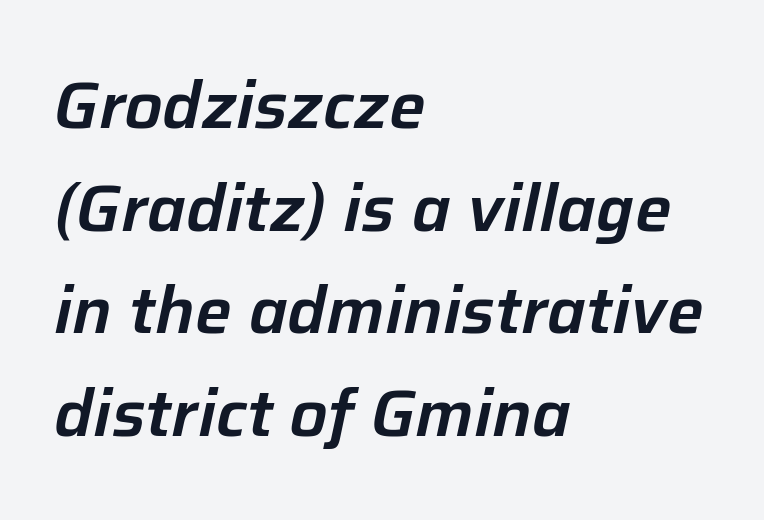
Q: Is the text italic (slanted)? A: Yes, it leans right by about 12 degrees.
Q: Is the text underlined? A: No.
Q: How is the paragraph aligned? A: Left-aligned.
Q: Is the spacing between letters normal or unusually wide? A: Normal.
Q: Is the spacing between lines tight, normal or loose? A: Normal.
Q: Width (condensed, normal, or wide)? A: Normal.
Q: Stroke contrast? A: Low.
Q: x-height? A: Medium.
Q: Monospaced? A: No.
